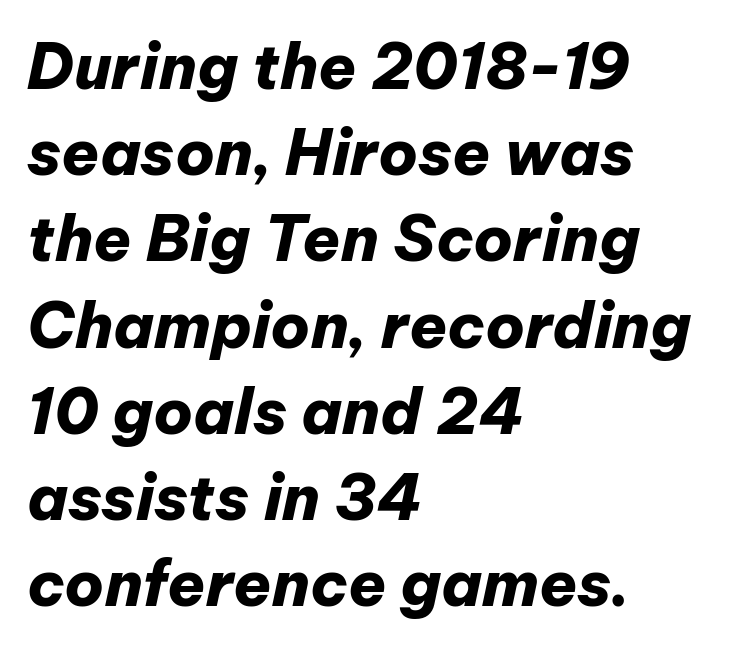
The image shows 62 px heavy type, italic (leaning right); set left-aligned, normal line spacing (1.39x), normal letter spacing, not underlined; low stroke contrast and a medium x-height.
